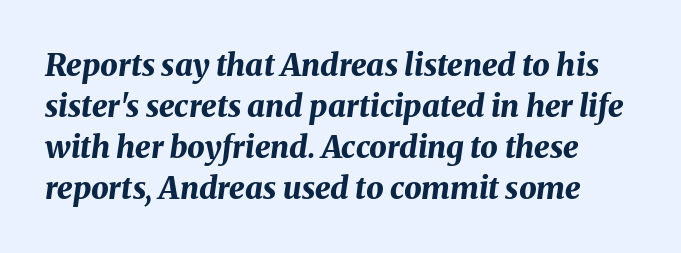
Q: Is the text bold? A: Yes.
Q: Is the text italic (slanted)? A: Yes, it leans right by about 8 degrees.
Q: Is the text underlined? A: No.
Q: Is the spacing between letters normal or unusually wide? A: Normal.
Q: Is the spacing between lines tight, normal or loose? A: Normal.
Q: Width (condensed, normal, or wide)? A: Normal.
Q: Stroke contrast? A: Medium.
Q: x-height? A: Medium.
Q: Monospaced? A: No.
